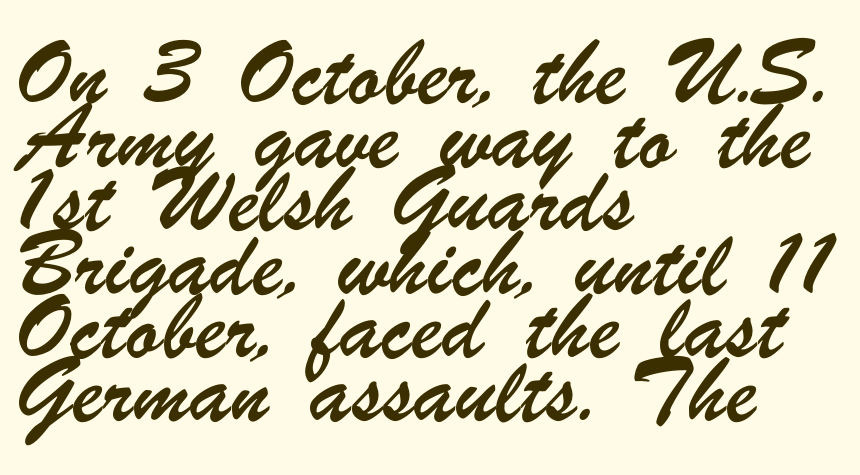
Q: Is the typeface a serif or a sans-serif typeface? A: Sans-serif.
Q: Is the text underlined? A: No.
Q: How is the paragraph aligned? A: Left-aligned.
Q: Is the spacing between letters normal or unusually wide? A: Normal.
Q: Is the spacing between lines tight, normal or loose? A: Normal.
Q: Width (condensed, normal, or wide)? A: Condensed.
Q: Stroke contrast? A: Low.
Q: x-height? A: Small.
Q: Monospaced? A: No.
